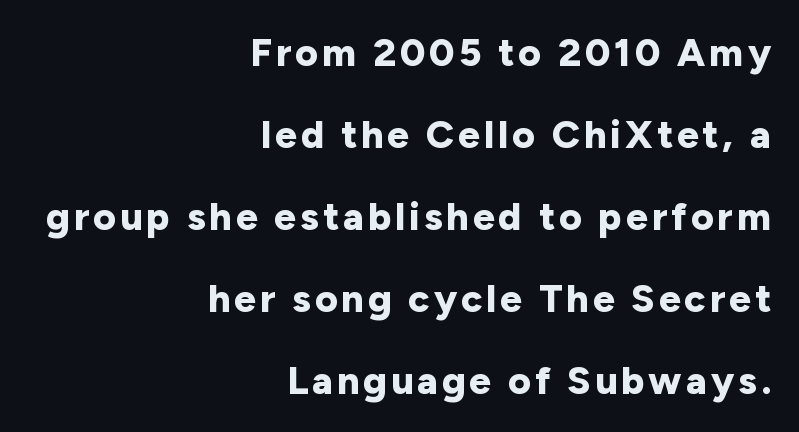
Q: Is the text bold? A: Yes.
Q: Is the text italic (slanted)? A: No, it is upright.
Q: Is the typeface a serif or a sans-serif typeface? A: Sans-serif.
Q: Is the text underlined? A: No.
Q: How is the paragraph aligned? A: Right-aligned.
Q: Is the spacing between lines tight, normal or loose? A: Loose.
Q: Width (condensed, normal, or wide)? A: Normal.
Q: Stroke contrast? A: Low.
Q: x-height? A: Medium.
Q: Monospaced? A: No.
